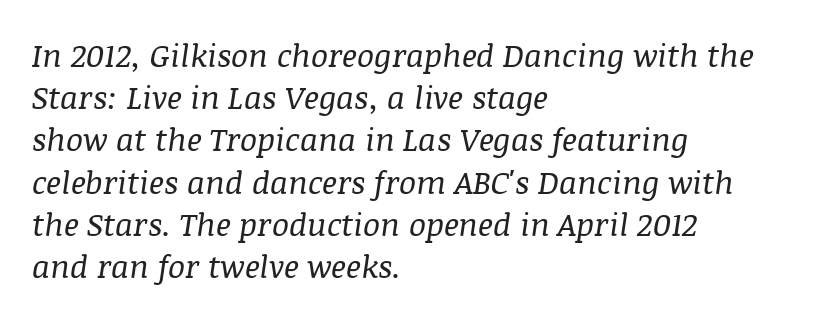
{"serif": "yes", "italic": "yes", "lean": "right", "slant_degrees": 8, "bold": "no", "weight": "regular", "width": "normal", "stroke_contrast": "medium", "x_height": "large", "monospaced": "no", "underline": "no", "align": "left", "line_spacing": "normal", "line_spacing_ratio": 1.32, "letter_spacing": "normal", "letter_spacing_em": 0.0, "glyph_px": 32}
